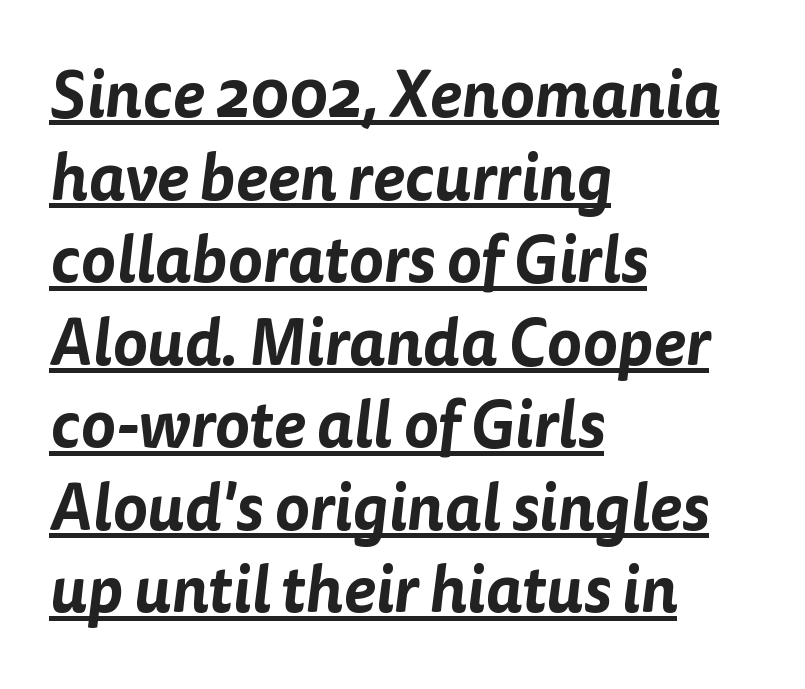
{"serif": "no", "width": "normal", "stroke_contrast": "low", "x_height": "medium", "monospaced": "no", "underline": "yes", "align": "left", "line_spacing": "normal", "line_spacing_ratio": 1.27, "letter_spacing": "normal", "letter_spacing_em": 0.0, "glyph_px": 65}
